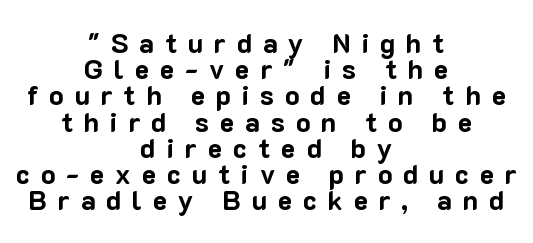
The lines are quadded center. The leading is snug, giving the passage a crowded texture. Do the letters lean? They stand straight. A bare baseline throughout the passage.
